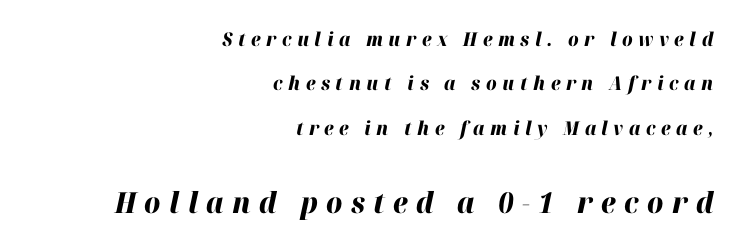
Q: Is the text bold? A: Yes.
Q: Is the text italic (slanted)? A: Yes, it leans right by about 12 degrees.
Q: Is the text underlined? A: No.
Q: How is the paragraph aligned? A: Right-aligned.
Q: Is the spacing between letters normal or unusually wide? A: Unusually wide.
Q: Is the spacing between lines tight, normal or loose? A: Loose.
Q: Which block of text is set in a larger size, the first (top) or the second (bottom)? A: The second (bottom) one.
Q: Width (condensed, normal, or wide)? A: Normal.
Q: Stroke contrast? A: High.
Q: x-height? A: Medium.
Q: Monospaced? A: No.
